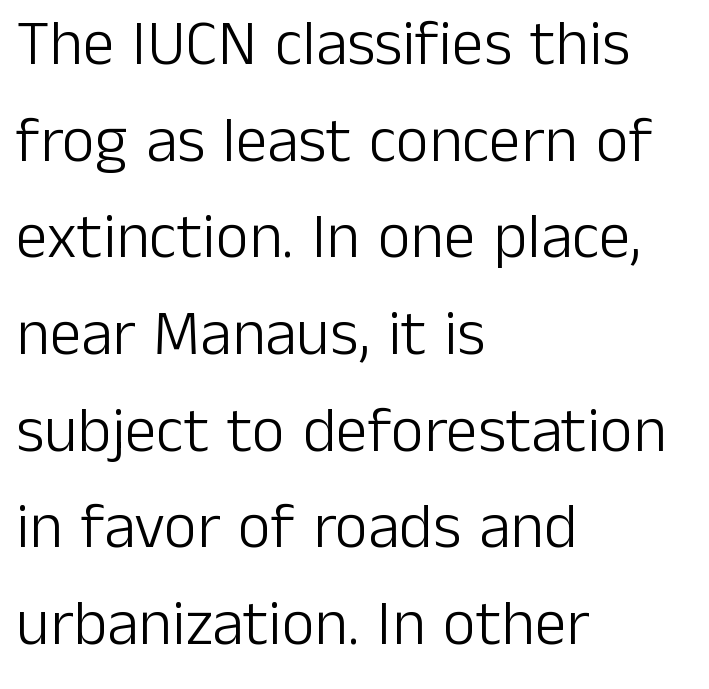
{"serif": "no", "italic": "no", "bold": "no", "weight": "light", "width": "normal", "stroke_contrast": "low", "x_height": "medium", "monospaced": "no", "underline": "no", "align": "left", "line_spacing": "normal", "line_spacing_ratio": 1.51, "letter_spacing": "normal", "letter_spacing_em": 0.0, "glyph_px": 64}
